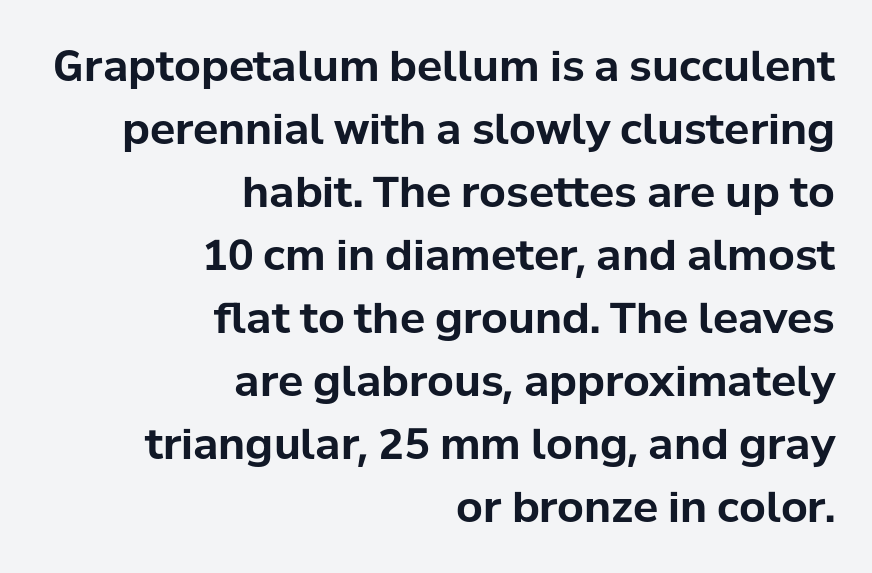
{"serif": "no", "italic": "no", "bold": "yes", "weight": "bold", "width": "normal", "stroke_contrast": "low", "x_height": "medium", "monospaced": "no", "underline": "no", "align": "right", "line_spacing": "normal", "line_spacing_ratio": 1.5, "letter_spacing": "normal", "letter_spacing_em": 0.0, "glyph_px": 42}
